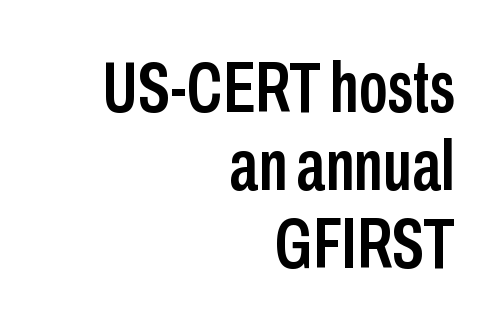
{"serif": "no", "italic": "no", "width": "condensed", "stroke_contrast": "low", "x_height": "medium", "monospaced": "no", "underline": "no", "align": "right", "line_spacing": "tight", "line_spacing_ratio": 1.08, "letter_spacing": "normal", "letter_spacing_em": 0.0, "glyph_px": 72}
